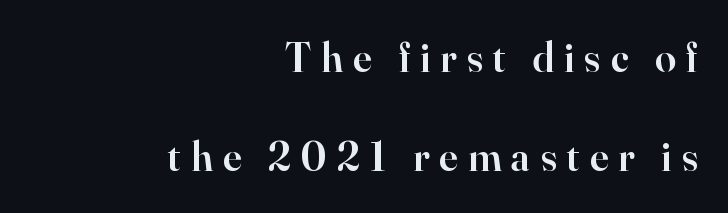
The image shows 42 px semibold serif type, upright; set right-aligned, loose line spacing (2.36x), unusually wide letter spacing (+0.24 em), not underlined; high stroke contrast and a small x-height.
